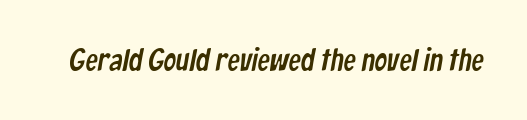
Each word holds together tightly as a unit, with standard inter-letter gaps. Each letter keeps its own natural width here, so spacing adapts to shape. The designer went with a sans here, leaving each stem footless. Has an underline been added? It has not.
